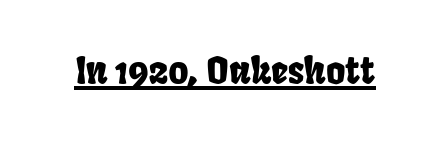
Does extra space separate the letters? No, they use regular spacing. Students, observe the line beneath the letters — that is underlining. The passage shown is typed in a proportional face where columns would drift. Classification — sans serif.
